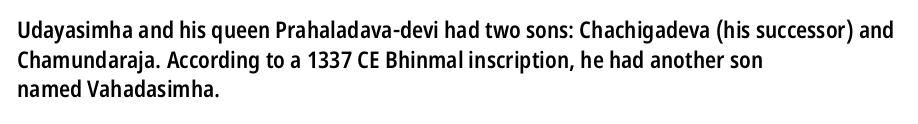
Stroke thickness is moderately raised; the sample reads as semibold. Vertical strokes here are truly vertical. The area under the type is left untouched. Summary of vertical rhythm: regular, with standard interline spacing.
